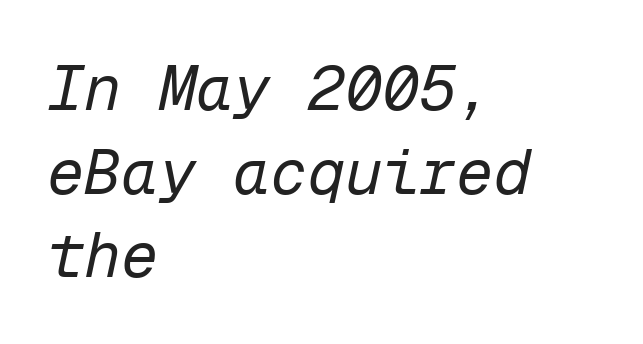
Q: Is the text bold? A: No.
Q: Is the text italic (slanted)? A: Yes, it leans right by about 12 degrees.
Q: Is the text underlined? A: No.
Q: How is the paragraph aligned? A: Left-aligned.
Q: Is the spacing between letters normal or unusually wide? A: Normal.
Q: Is the spacing between lines tight, normal or loose? A: Normal.
Q: Width (condensed, normal, or wide)? A: Normal.
Q: Stroke contrast? A: Low.
Q: x-height? A: Medium.
Q: Monospaced? A: Yes.
